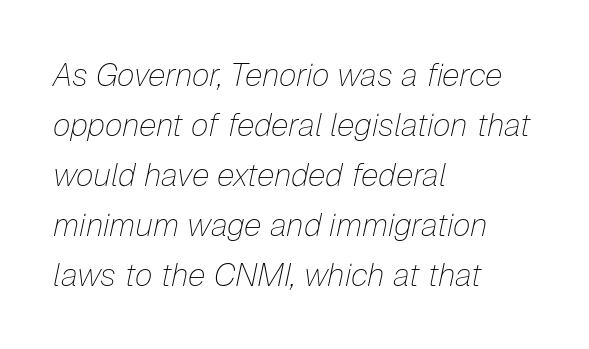
A typesetter would mark this as italic. The rendering keeps characters at their native spacing. Normally led — the rows are evenly, conventionally spaced. In CSS terms this would be text-align: left. Underlining? Definitely not there.
